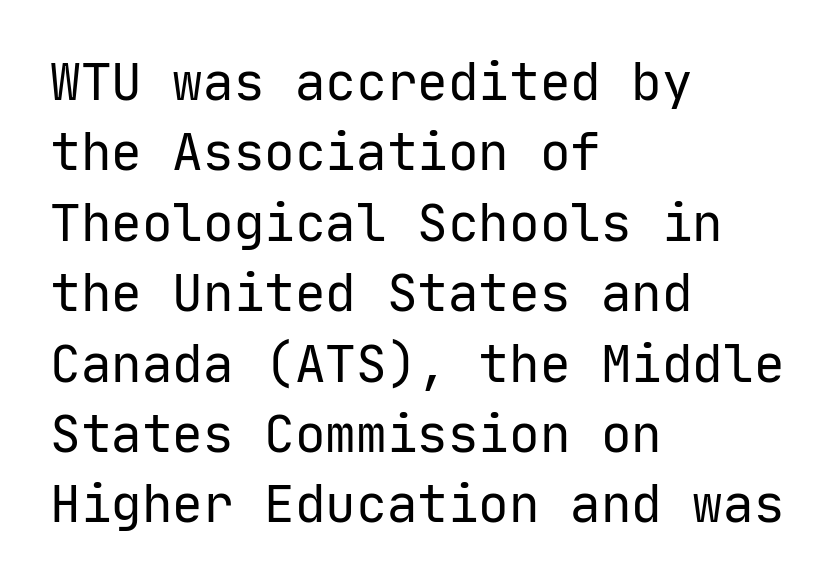
{"serif": "no", "italic": "no", "bold": "no", "weight": "regular", "width": "normal", "stroke_contrast": "low", "x_height": "medium", "monospaced": "yes", "underline": "no", "align": "left", "line_spacing": "normal", "line_spacing_ratio": 1.38, "letter_spacing": "normal", "letter_spacing_em": 0.0, "glyph_px": 51}
